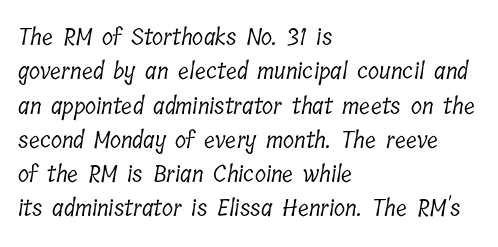
The image shows 23 px text type; set left-aligned, normal line spacing (1.49x), normal letter spacing, not underlined.
